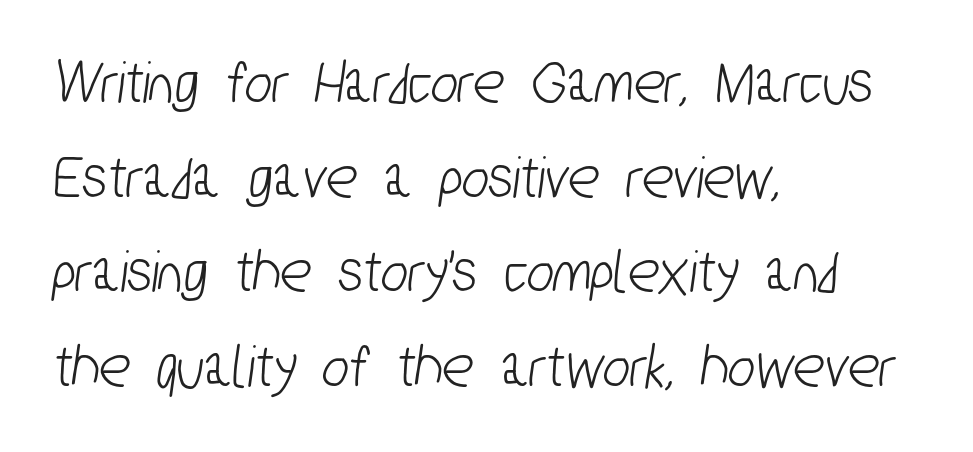
The image shows 64 px condensed sans-serif type; set left-aligned, normal line spacing (1.48x), normal letter spacing, not underlined; low stroke contrast and a medium x-height.
